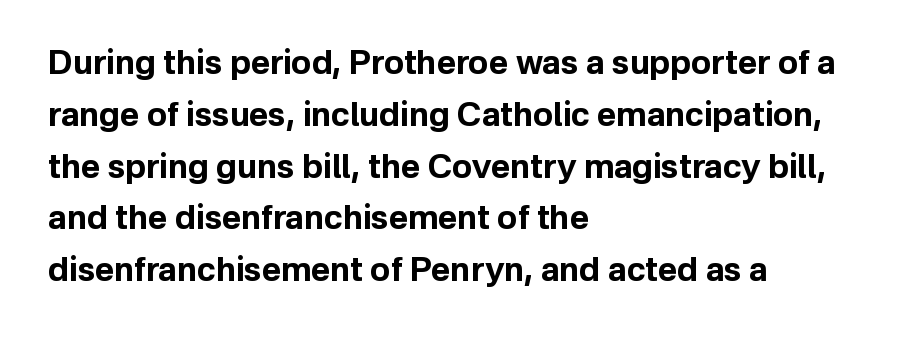
Q: Is the text bold? A: Yes.
Q: Is the text italic (slanted)? A: No, it is upright.
Q: Is the typeface a serif or a sans-serif typeface? A: Sans-serif.
Q: Is the text underlined? A: No.
Q: How is the paragraph aligned? A: Left-aligned.
Q: Is the spacing between letters normal or unusually wide? A: Normal.
Q: Is the spacing between lines tight, normal or loose? A: Normal.
Q: Width (condensed, normal, or wide)? A: Normal.
Q: Stroke contrast? A: Low.
Q: x-height? A: Medium.
Q: Monospaced? A: No.
